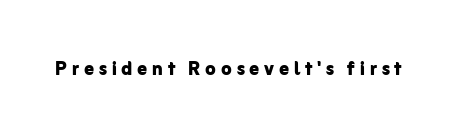
The letterforms stand isolated, each surrounded by extra space. A typesetter would mark this as roman, not italic. Bare-footed words on every line. Weight: bold.
